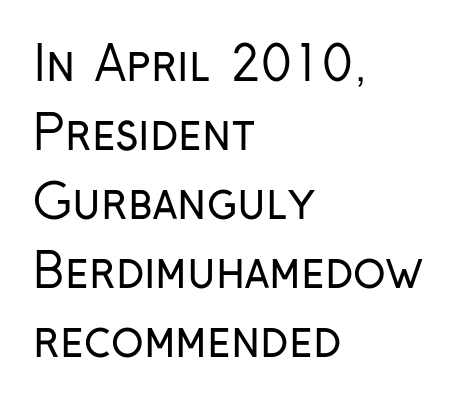
Q: Is the text bold? A: No.
Q: Is the text italic (slanted)? A: No, it is upright.
Q: Is the typeface a serif or a sans-serif typeface? A: Sans-serif.
Q: Is the text underlined? A: No.
Q: How is the paragraph aligned? A: Left-aligned.
Q: Is the spacing between letters normal or unusually wide? A: Normal.
Q: Is the spacing between lines tight, normal or loose? A: Normal.
Q: Width (condensed, normal, or wide)? A: Condensed.
Q: Stroke contrast? A: Low.
Q: x-height? A: Medium.
Q: Monospaced? A: No.
